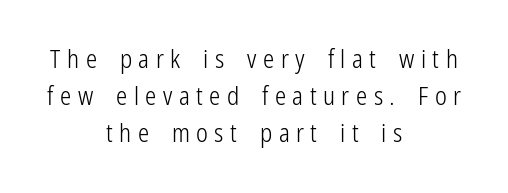
The image shows 25 px text type, upright; set centered, normal line spacing (1.49x), unusually wide letter spacing (+0.26 em), not underlined.
